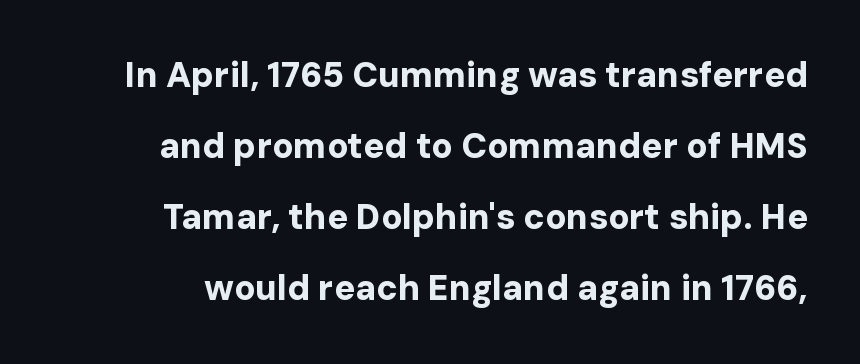
Notice the wide empty band between every row — that's loose leading. Clear beneath every line of the passage. Each letter keeps its own natural width here, so spacing adapts to shape. Is the letter spacing exaggerated? No — it looks like the ordinary default.
